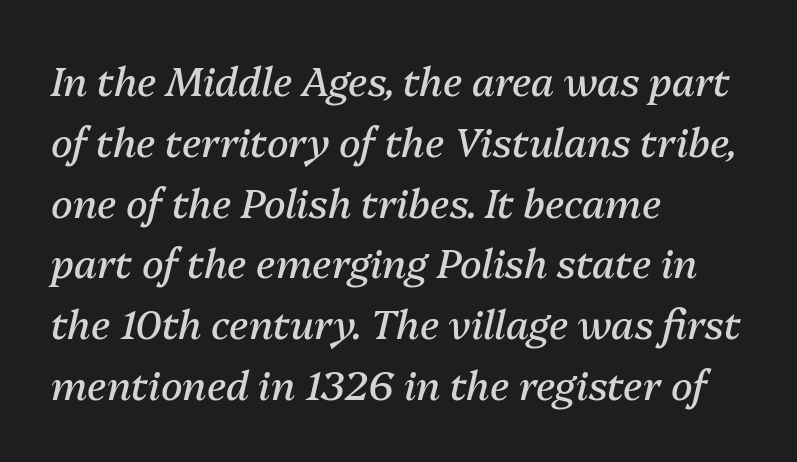
Q: Is the text bold? A: No.
Q: Is the text italic (slanted)? A: Yes, it leans right by about 13 degrees.
Q: Is the text underlined? A: No.
Q: How is the paragraph aligned? A: Left-aligned.
Q: Is the spacing between letters normal or unusually wide? A: Normal.
Q: Is the spacing between lines tight, normal or loose? A: Normal.
Q: Width (condensed, normal, or wide)? A: Normal.
Q: Stroke contrast? A: Medium.
Q: x-height? A: Medium.
Q: Monospaced? A: No.
